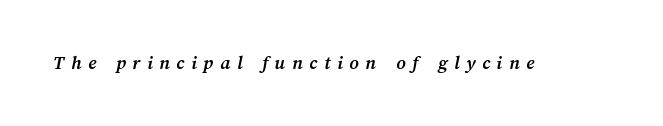
The image shows 20 px bold type; set unusually wide letter spacing (+0.33 em), not underlined.
